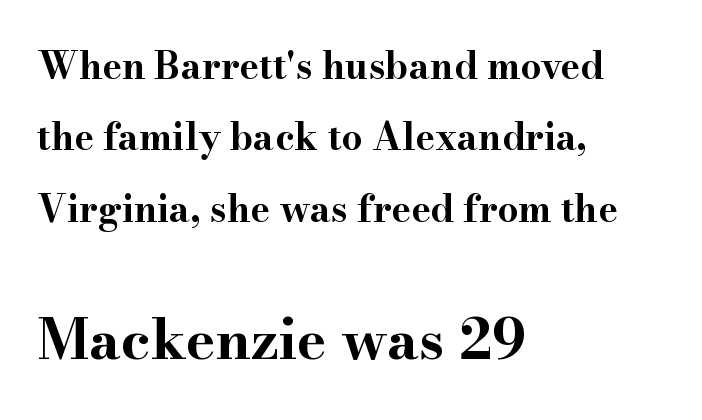
Leading is clearly above the norm, producing a sparse column. The specimen omits any rule beneath the text block's lines. The glyphs have the mass of a bold cut. The letters advance in unequal steps, a hallmark of proportional type. The face used here appears at its bigger size in the lower chunk.
